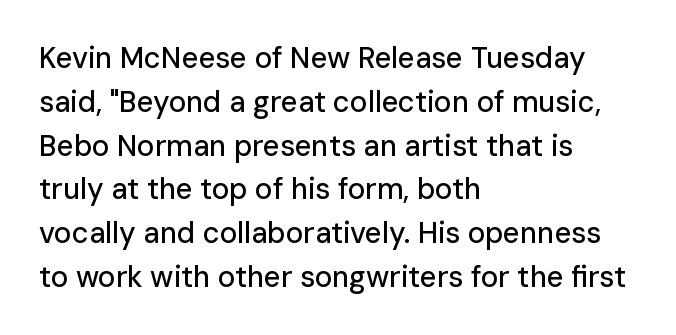
Q: Is the text italic (slanted)? A: No, it is upright.
Q: Is the typeface a serif or a sans-serif typeface? A: Sans-serif.
Q: Is the text underlined? A: No.
Q: How is the paragraph aligned? A: Left-aligned.
Q: Is the spacing between letters normal or unusually wide? A: Normal.
Q: Is the spacing between lines tight, normal or loose? A: Normal.
Q: Width (condensed, normal, or wide)? A: Normal.
Q: Stroke contrast? A: Low.
Q: x-height? A: Medium.
Q: Monospaced? A: No.
